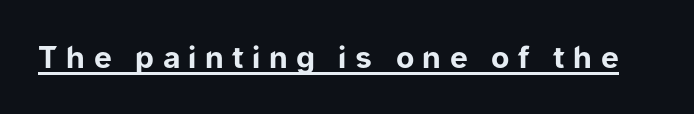
Q: Is the text bold? A: Yes.
Q: Is the text italic (slanted)? A: No, it is upright.
Q: Is the typeface a serif or a sans-serif typeface? A: Sans-serif.
Q: Is the text underlined? A: Yes.
Q: Is the spacing between letters normal or unusually wide? A: Unusually wide.
Q: Width (condensed, normal, or wide)? A: Normal.
Q: Stroke contrast? A: Low.
Q: x-height? A: Medium.
Q: Monospaced? A: No.
